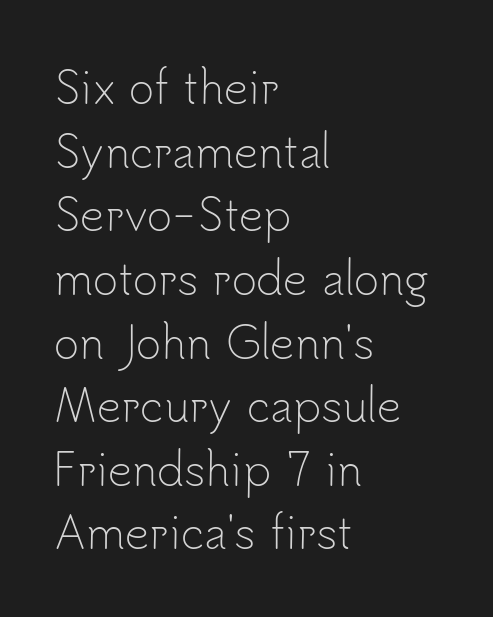
The image shows 43 px light sans-serif type, upright; set left-aligned, normal line spacing (1.48x), normal letter spacing, not underlined; low stroke contrast and a small x-height.
